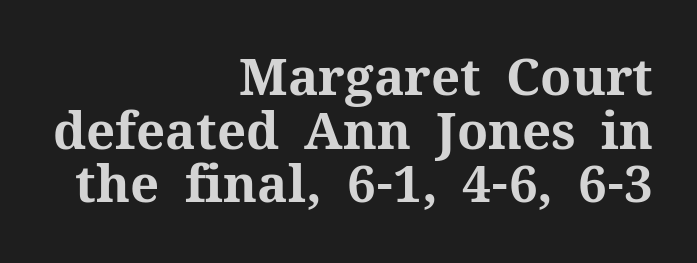
Q: Is the text bold? A: Yes.
Q: Is the text italic (slanted)? A: No, it is upright.
Q: Is the typeface a serif or a sans-serif typeface? A: Serif.
Q: Is the text underlined? A: No.
Q: How is the paragraph aligned? A: Right-aligned.
Q: Is the spacing between letters normal or unusually wide? A: Normal.
Q: Is the spacing between lines tight, normal or loose? A: Tight.
Q: Width (condensed, normal, or wide)? A: Normal.
Q: Stroke contrast? A: Medium.
Q: x-height? A: Medium.
Q: Monospaced? A: No.
